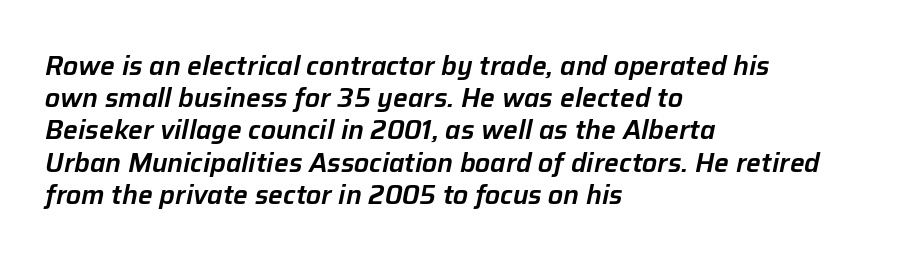
{"italic": "yes", "lean": "right", "slant_degrees": 12, "underline": "no", "align": "left", "line_spacing_ratio": 1.24, "letter_spacing": "normal", "letter_spacing_em": 0.0, "glyph_px": 26}
